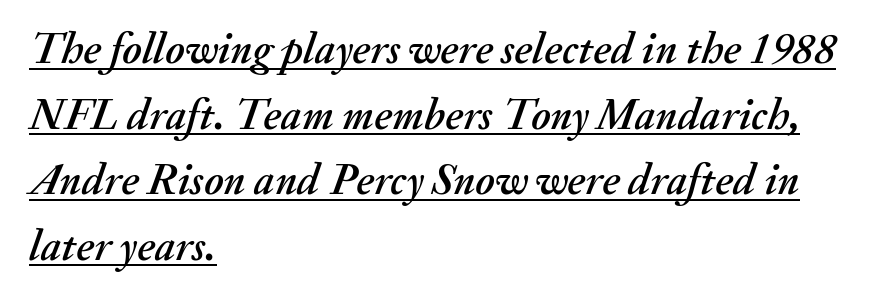
Q: Is the text italic (slanted)? A: Yes, it leans right by about 20 degrees.
Q: Is the text underlined? A: Yes.
Q: How is the paragraph aligned? A: Left-aligned.
Q: Is the spacing between letters normal or unusually wide? A: Normal.
Q: Is the spacing between lines tight, normal or loose? A: Normal.
Q: Width (condensed, normal, or wide)? A: Normal.
Q: Stroke contrast? A: Medium.
Q: x-height? A: Small.
Q: Monospaced? A: No.
